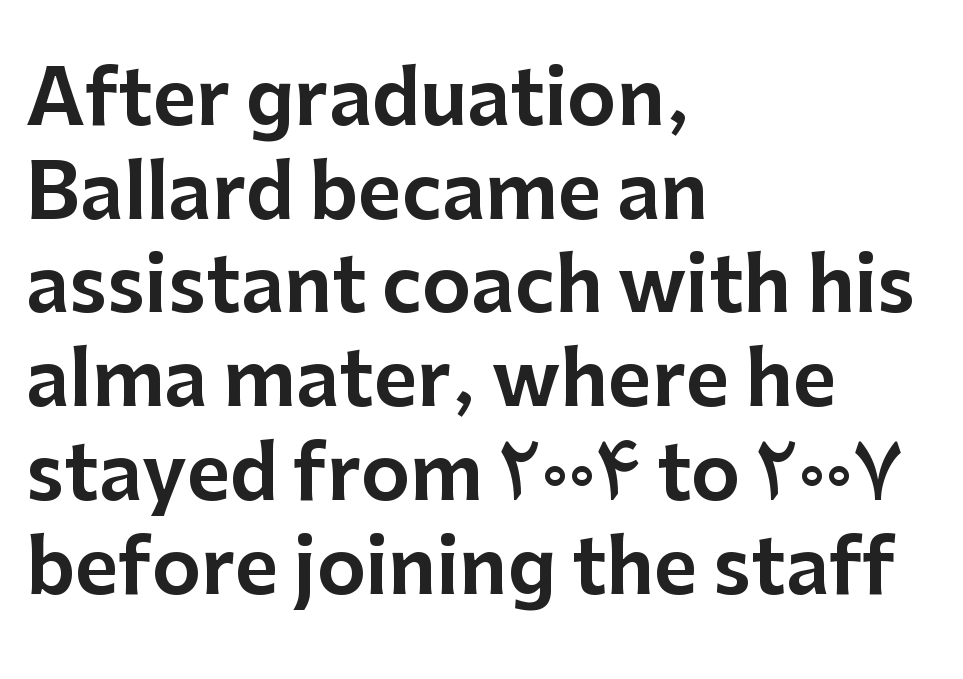
{"serif": "no", "italic": "no", "width": "normal", "stroke_contrast": "low", "x_height": "medium", "monospaced": "no", "underline": "no", "align": "left", "line_spacing": "normal", "line_spacing_ratio": 1.25, "letter_spacing": "normal", "letter_spacing_em": 0.0, "glyph_px": 75}
